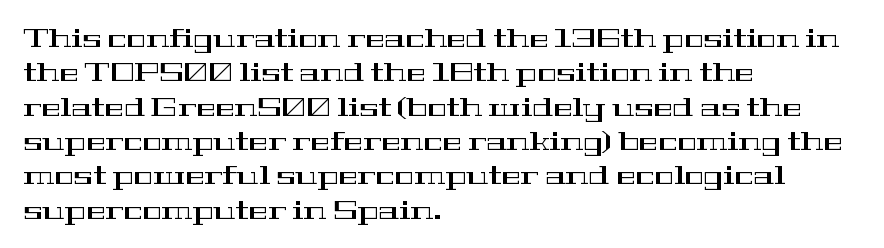
Q: Is the text italic (slanted)? A: No, it is upright.
Q: Is the text underlined? A: No.
Q: How is the paragraph aligned? A: Left-aligned.
Q: Is the spacing between letters normal or unusually wide? A: Normal.
Q: Is the spacing between lines tight, normal or loose? A: Normal.
